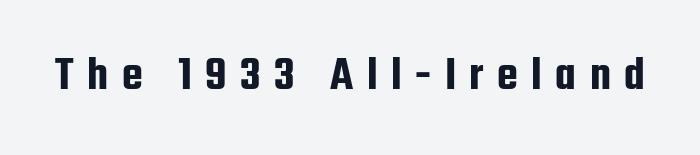
Q: Is the text italic (slanted)? A: No, it is upright.
Q: Is the typeface a serif or a sans-serif typeface? A: Sans-serif.
Q: Is the text underlined? A: No.
Q: Is the spacing between letters normal or unusually wide? A: Unusually wide.
Q: Width (condensed, normal, or wide)? A: Condensed.
Q: Stroke contrast? A: Low.
Q: x-height? A: Medium.
Q: Monospaced? A: No.
